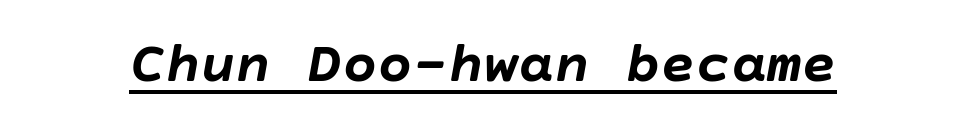
{"italic": "yes", "lean": "right", "slant_degrees": 10, "bold": "yes", "weight": "semibold", "width": "normal", "stroke_contrast": "low", "x_height": "large", "underline": "yes", "letter_spacing": "normal", "letter_spacing_em": 0.0, "glyph_px": 59}
